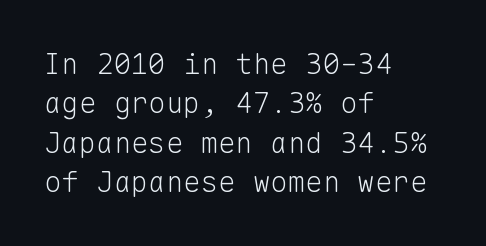
{"serif": "no", "italic": "no", "bold": "no", "weight": "light", "width": "normal", "stroke_contrast": "low", "x_height": "medium", "monospaced": "yes", "underline": "no", "align": "left", "line_spacing": "normal", "line_spacing_ratio": 1.36, "letter_spacing": "normal", "letter_spacing_em": 0.0, "glyph_px": 29}
